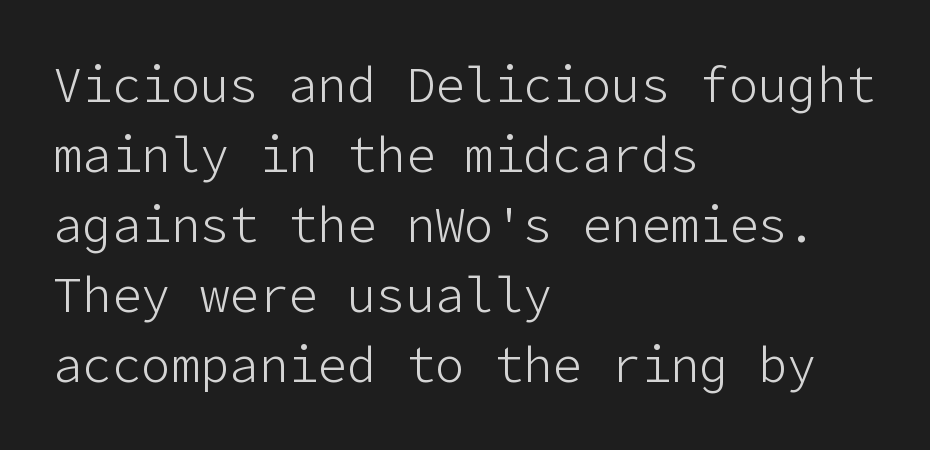
The image shows 49 px light sans-serif type, upright; set left-aligned, normal line spacing (1.43x), normal letter spacing, not underlined; low stroke contrast and a medium x-height.
